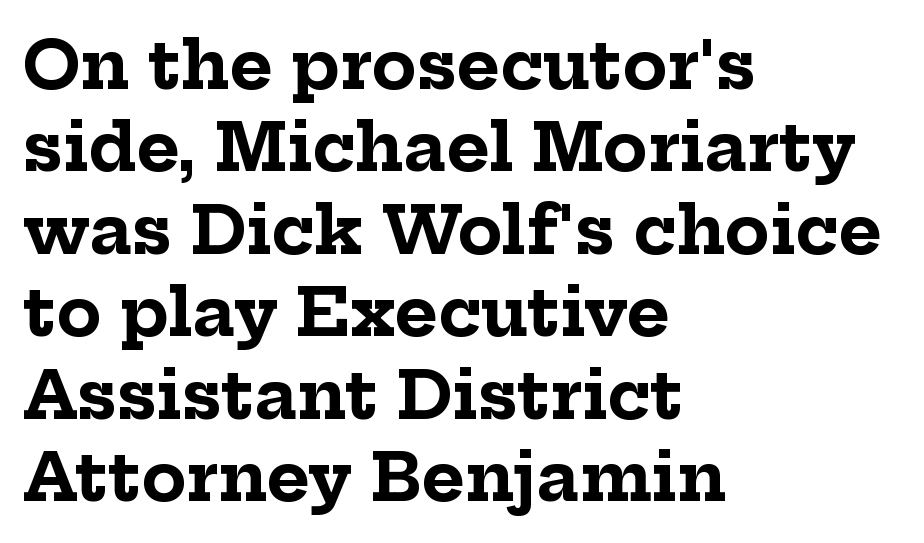
{"serif": "yes", "italic": "no", "bold": "yes", "weight": "bold", "width": "normal", "stroke_contrast": "low", "x_height": "medium", "monospaced": "no", "underline": "no", "align": "left", "line_spacing": "normal", "line_spacing_ratio": 1.25, "letter_spacing": "normal", "letter_spacing_em": 0.0, "glyph_px": 66}
